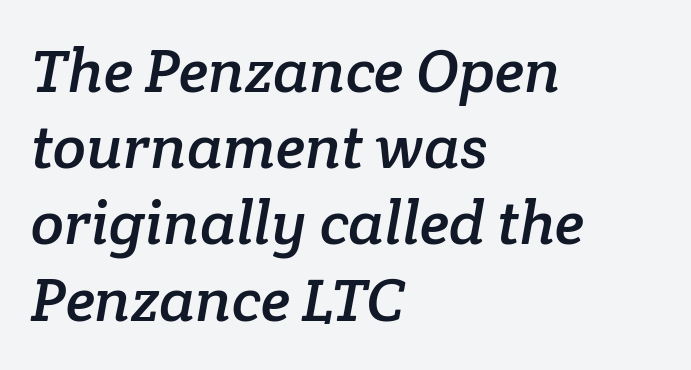
The image shows 61 px serif type; set left-aligned, normal line spacing (1.25x), normal letter spacing, not underlined; low stroke contrast and a medium x-height.
